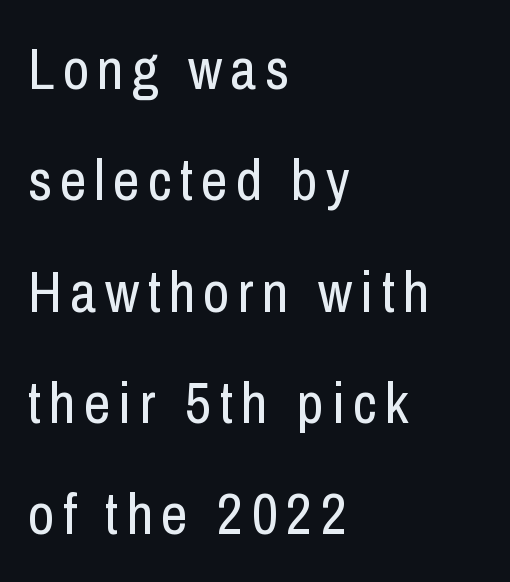
These lines stack with their left ends in a neat column. You could not count columns in this text — the font is proportionally spaced. The passage shown is typeset with a sans-serif family. The weight tops out at a normal text grade. Letters rest on an invisible, unmarked baseline. The letters stand upright; this is a roman face.
